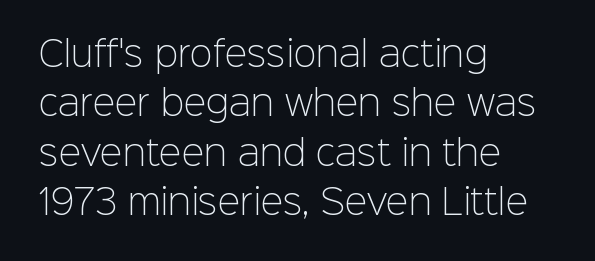
{"serif": "no", "italic": "no", "bold": "no", "weight": "light", "width": "normal", "stroke_contrast": "low", "x_height": "medium", "monospaced": "no", "underline": "no", "align": "left", "line_spacing": "normal", "line_spacing_ratio": 1.45, "letter_spacing": "normal", "letter_spacing_em": 0.0, "glyph_px": 34}
